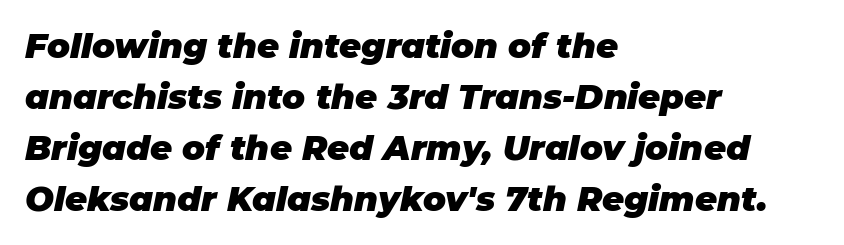
Q: Is the text bold? A: Yes.
Q: Is the text italic (slanted)? A: Yes, it leans right by about 11 degrees.
Q: Is the text underlined? A: No.
Q: How is the paragraph aligned? A: Left-aligned.
Q: Is the spacing between letters normal or unusually wide? A: Normal.
Q: Is the spacing between lines tight, normal or loose? A: Normal.
Q: Width (condensed, normal, or wide)? A: Normal.
Q: Stroke contrast? A: Low.
Q: x-height? A: Large.
Q: Monospaced? A: No.
